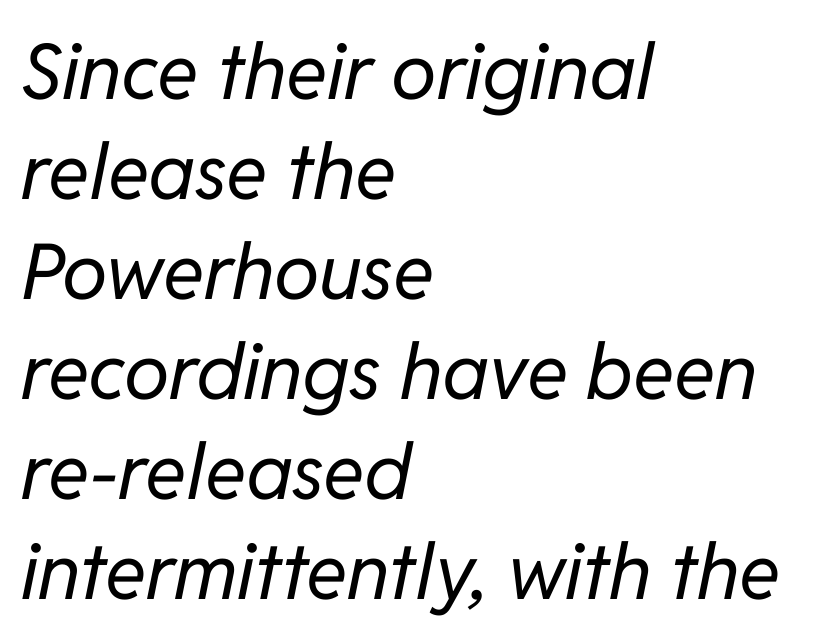
{"italic": "yes", "lean": "right", "slant_degrees": 11, "bold": "no", "weight": "regular", "width": "normal", "stroke_contrast": "low", "x_height": "medium", "monospaced": "no", "underline": "no", "align": "left", "line_spacing": "normal", "line_spacing_ratio": 1.3, "letter_spacing": "normal", "letter_spacing_em": 0.0, "glyph_px": 77}
